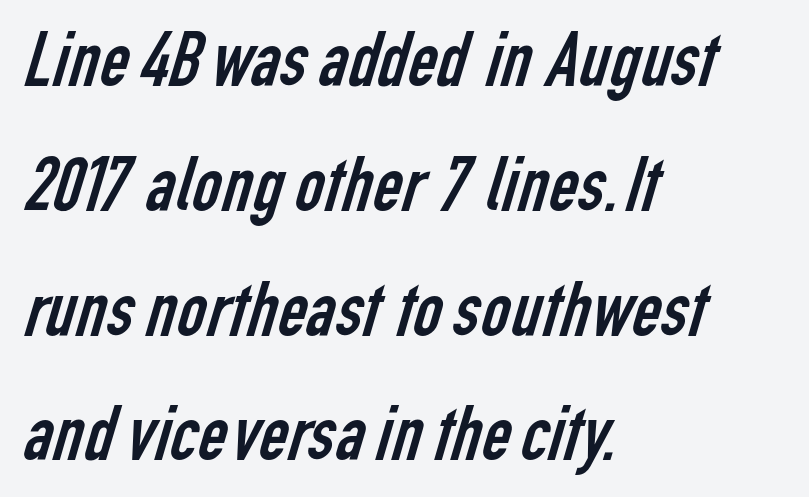
Q: Is the text bold? A: No.
Q: Is the typeface a serif or a sans-serif typeface? A: Sans-serif.
Q: Is the text underlined? A: No.
Q: How is the paragraph aligned? A: Left-aligned.
Q: Is the spacing between letters normal or unusually wide? A: Normal.
Q: Is the spacing between lines tight, normal or loose? A: Normal.
Q: Width (condensed, normal, or wide)? A: Condensed.
Q: Stroke contrast? A: Low.
Q: x-height? A: Medium.
Q: Monospaced? A: No.
